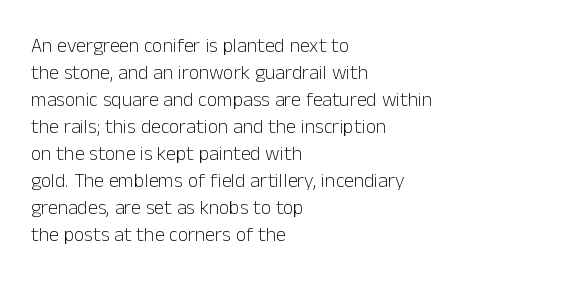
{"italic": "no", "bold": "no", "underline": "no", "align": "left", "line_spacing": "normal", "line_spacing_ratio": 1.35, "letter_spacing": "normal", "letter_spacing_em": 0.0, "glyph_px": 20}
